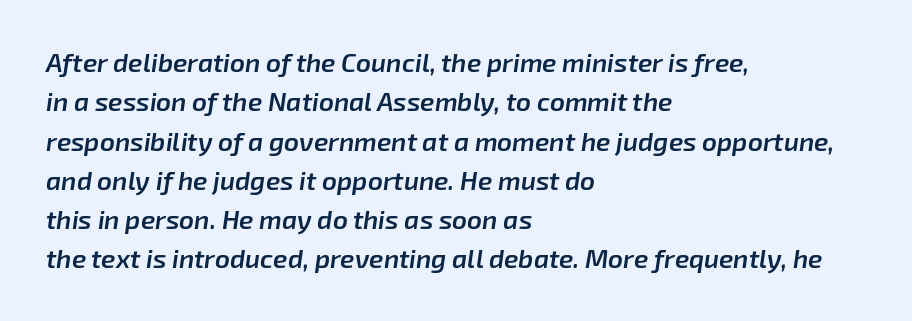
Q: Is the text bold? A: Semi-bold.
Q: Is the text italic (slanted)? A: Yes, it leans right by about 8 degrees.
Q: Is the text underlined? A: No.
Q: How is the paragraph aligned? A: Left-aligned.
Q: Is the spacing between letters normal or unusually wide? A: Normal.
Q: Is the spacing between lines tight, normal or loose? A: Normal.
